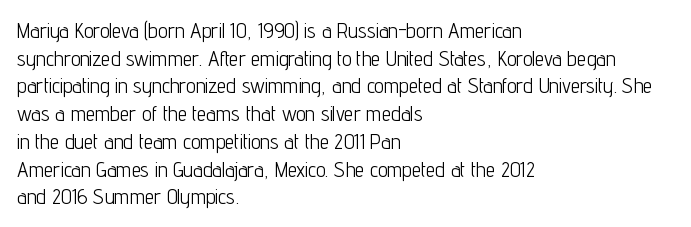
{"italic": "no", "bold": "no", "underline": "no", "align": "left", "line_spacing": "normal", "line_spacing_ratio": 1.32, "letter_spacing": "normal", "letter_spacing_em": 0.0, "glyph_px": 21}
